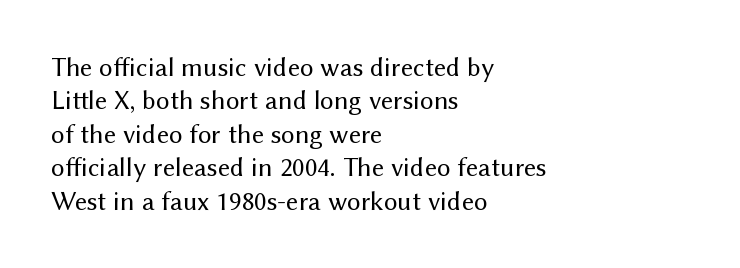
Q: Is the text bold? A: No.
Q: Is the text italic (slanted)? A: No, it is upright.
Q: Is the text underlined? A: No.
Q: How is the paragraph aligned? A: Left-aligned.
Q: Is the spacing between letters normal or unusually wide? A: Normal.
